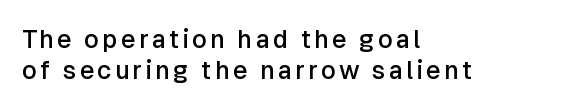
Q: Is the text bold? A: Semi-bold.
Q: Is the text italic (slanted)? A: No, it is upright.
Q: Is the text underlined? A: No.
Q: How is the paragraph aligned? A: Left-aligned.
